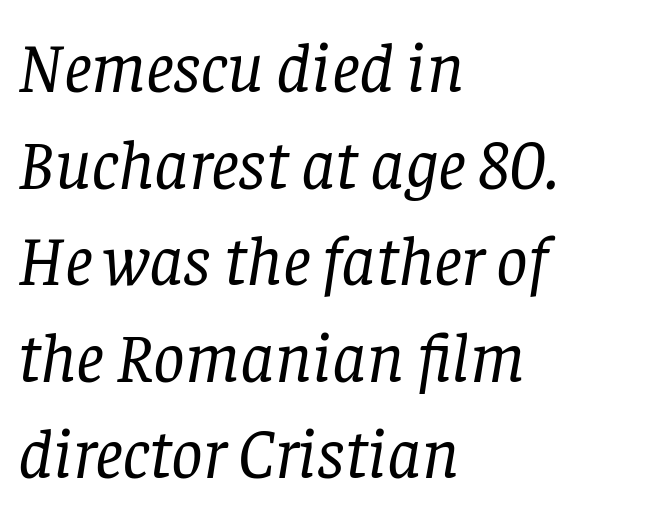
The image shows 70 px regular-weight serif type, italic (leaning right); set left-aligned, normal line spacing (1.38x), normal letter spacing, not underlined; low stroke contrast and a large x-height.
